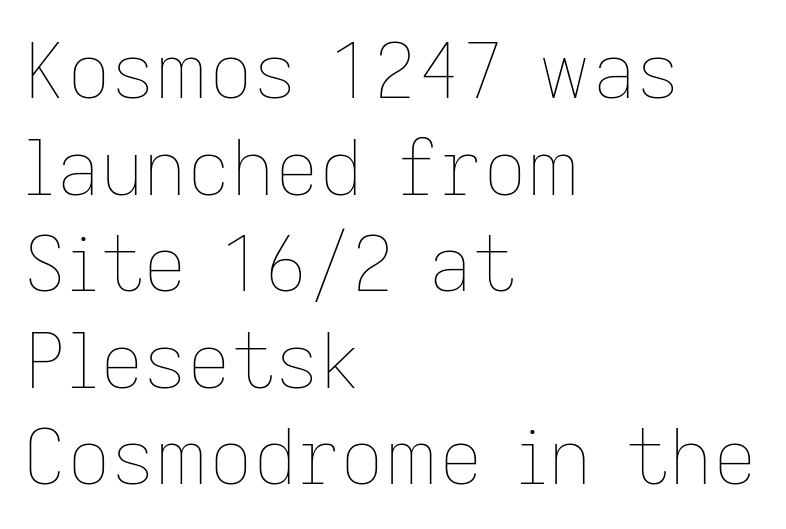
Q: Is the text bold? A: No.
Q: Is the text italic (slanted)? A: No, it is upright.
Q: Is the text underlined? A: No.
Q: How is the paragraph aligned? A: Left-aligned.
Q: Is the spacing between letters normal or unusually wide? A: Normal.
Q: Is the spacing between lines tight, normal or loose? A: Normal.
Q: Width (condensed, normal, or wide)? A: Normal.
Q: Stroke contrast? A: Low.
Q: x-height? A: Medium.
Q: Monospaced? A: No.
